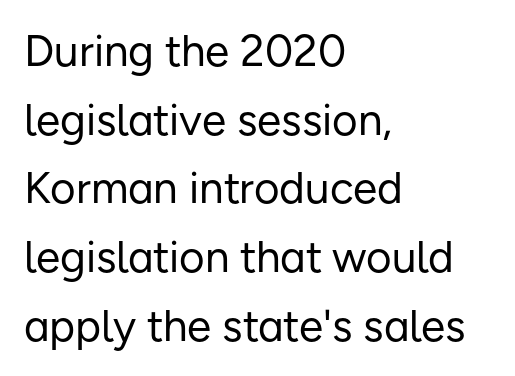
Q: Is the text bold? A: No.
Q: Is the text italic (slanted)? A: No, it is upright.
Q: Is the typeface a serif or a sans-serif typeface? A: Sans-serif.
Q: Is the text underlined? A: No.
Q: How is the paragraph aligned? A: Left-aligned.
Q: Is the spacing between letters normal or unusually wide? A: Normal.
Q: Is the spacing between lines tight, normal or loose? A: Normal.
Q: Width (condensed, normal, or wide)? A: Normal.
Q: Stroke contrast? A: Low.
Q: x-height? A: Medium.
Q: Monospaced? A: No.
